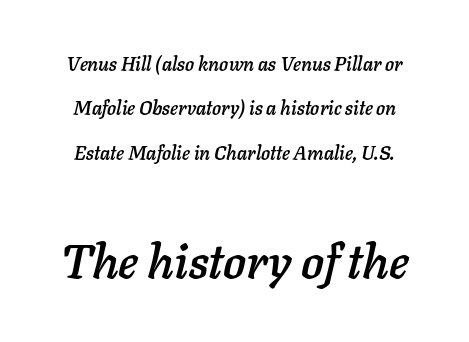
{"italic": "yes", "lean": "right", "slant_degrees": 11, "width": "normal", "stroke_contrast": "low", "x_height": "medium", "monospaced": "no", "underline": "no", "line_spacing": "loose", "line_spacing_ratio": 2.33, "letter_spacing": "normal", "letter_spacing_em": 0.0, "larger_block": "second", "size_ratio": 2.53, "glyph_px": 48}
